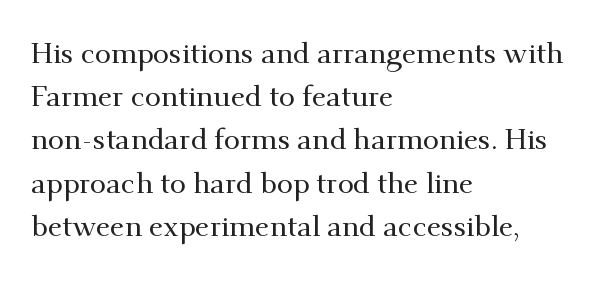
Q: Is the text italic (slanted)? A: No, it is upright.
Q: Is the typeface a serif or a sans-serif typeface? A: Serif.
Q: Is the text underlined? A: No.
Q: How is the paragraph aligned? A: Left-aligned.
Q: Is the spacing between letters normal or unusually wide? A: Normal.
Q: Is the spacing between lines tight, normal or loose? A: Normal.
Q: Width (condensed, normal, or wide)? A: Normal.
Q: Stroke contrast? A: Medium.
Q: x-height? A: Small.
Q: Monospaced? A: No.
